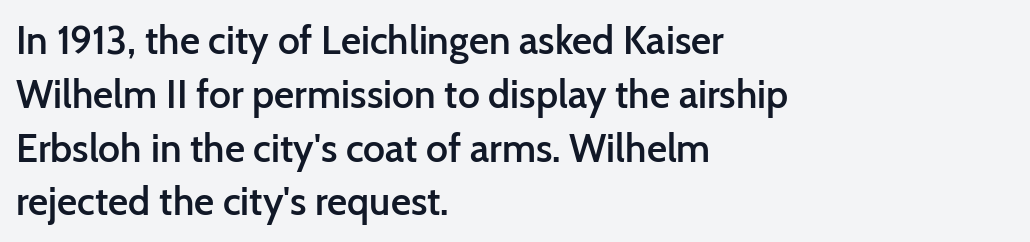
{"serif": "no", "italic": "no", "bold": "semi", "weight": "semibold", "width": "normal", "stroke_contrast": "low", "x_height": "medium", "monospaced": "no", "underline": "no", "align": "left", "line_spacing": "normal", "line_spacing_ratio": 1.38, "letter_spacing": "normal", "letter_spacing_em": 0.0, "glyph_px": 39}
